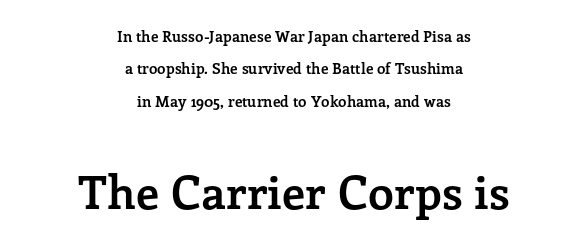
The image shows 46 px semibold serif type, upright; set centered, loose line spacing (2.16x), normal letter spacing, not underlined; the second (bottom) block is 3.07x larger; low stroke contrast and a medium x-height.
